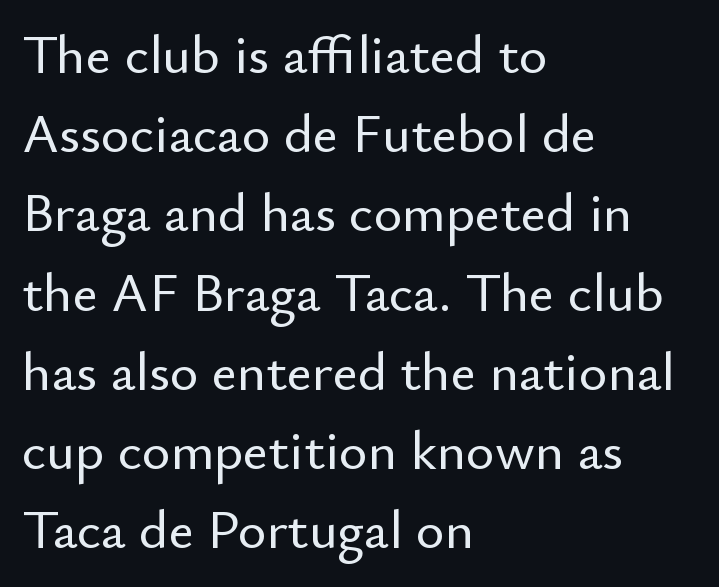
{"serif": "no", "italic": "no", "width": "normal", "stroke_contrast": "low", "x_height": "small", "monospaced": "no", "underline": "no", "align": "left", "line_spacing": "normal", "line_spacing_ratio": 1.44, "letter_spacing": "normal", "letter_spacing_em": 0.0, "glyph_px": 55}
